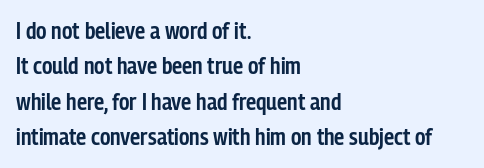
{"italic": "no", "bold": "semi", "underline": "no", "align": "left", "line_spacing": "normal", "line_spacing_ratio": 1.54, "letter_spacing": "normal", "letter_spacing_em": 0.0, "glyph_px": 23}
